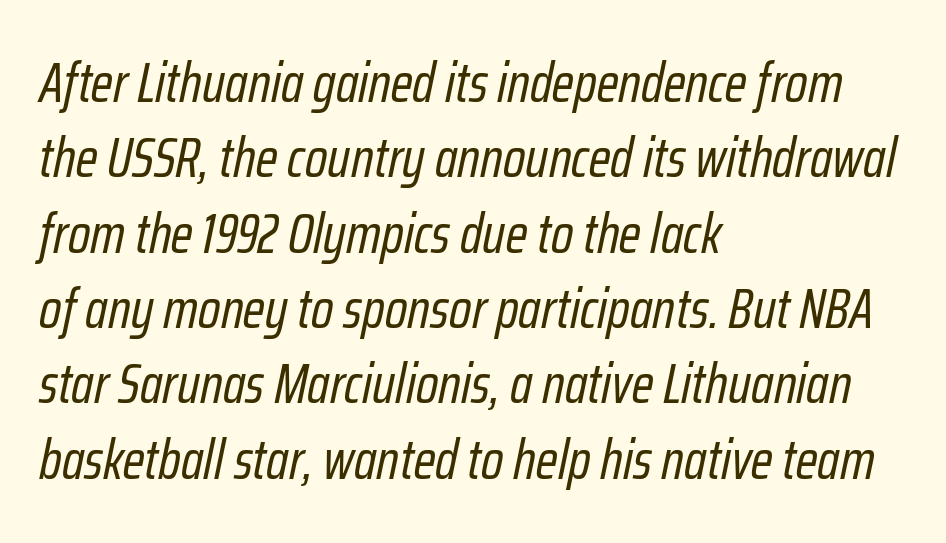
Here the designer chose a conventional face with non-uniform glyph widths. The font's italic variant was chosen for this text. Stems here are at most as thick as an everyday book face. Whoever set this chose a conventional vertical rhythm. Layout note: lines flush left.
